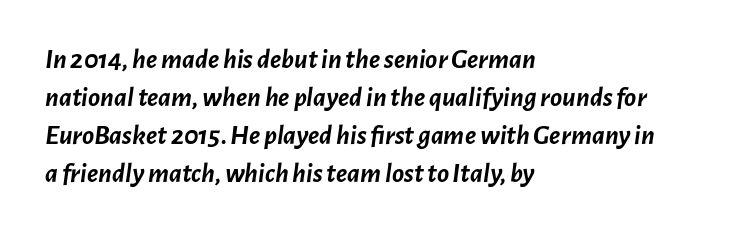
Decoration check: the copy has no underline. A typesetter would call this zero additional tracking. The typography opts for an oblique posture over an upright one. Interline gaps are of average width in this sample. Layout note: lines flush left.
